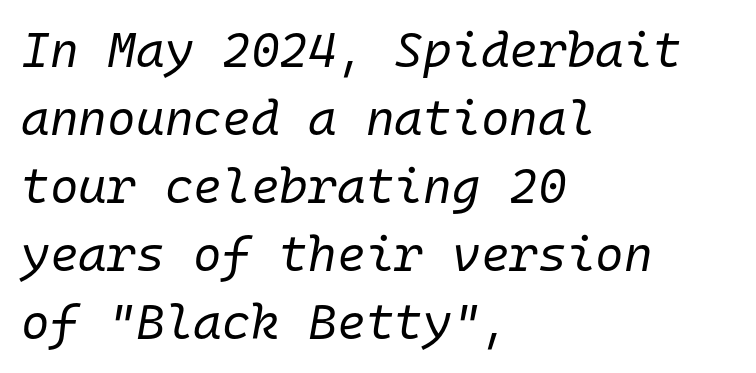
Q: Is the text bold? A: No.
Q: Is the text italic (slanted)? A: Yes, it leans right by about 10 degrees.
Q: Is the text underlined? A: No.
Q: How is the paragraph aligned? A: Left-aligned.
Q: Is the spacing between letters normal or unusually wide? A: Normal.
Q: Is the spacing between lines tight, normal or loose? A: Normal.
Q: Width (condensed, normal, or wide)? A: Normal.
Q: Stroke contrast? A: Low.
Q: x-height? A: Medium.
Q: Monospaced? A: Yes.
